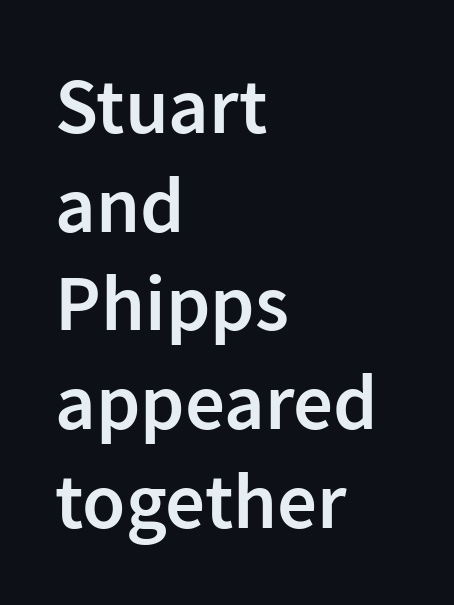
A fair bit of extra ink — the face is semibold, not bold. This sample has the flowing, uneven cadence of proportional lettering. The face used here is rendered with its standard letterfit. These lines stack with their left ends in a neat column.
